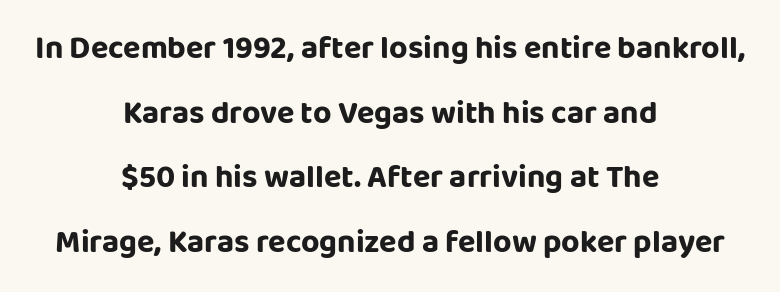
The image shows 32 px bold sans-serif type, upright; set centered, loose line spacing (2.02x), normal letter spacing, not underlined; low stroke contrast and a large x-height.
